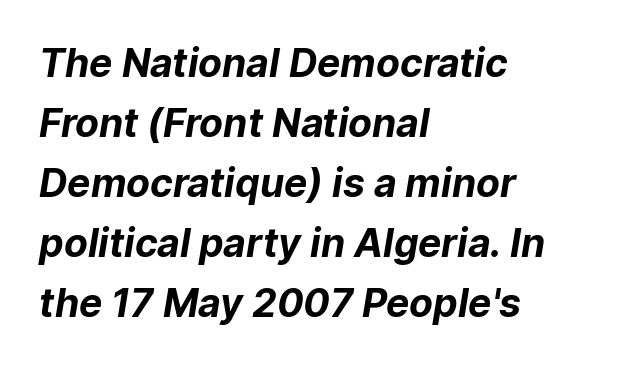
The rendering anchors every line to the left-hand side. You could not count columns in this text — the font is proportionally spaced. Strokes here are thick enough to call this a true bold. Regarding leading, the lines here are spaced in the standard way.
